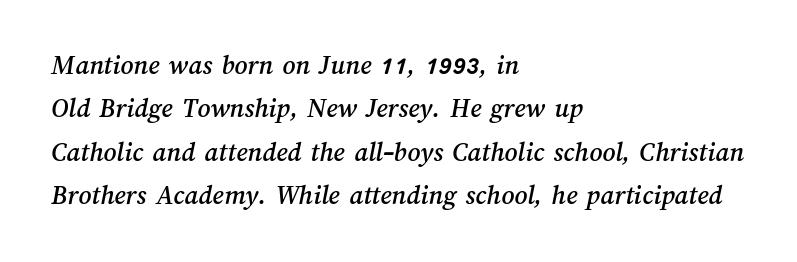
Q: Is the text underlined? A: No.
Q: How is the paragraph aligned? A: Left-aligned.
Q: Is the spacing between letters normal or unusually wide? A: Normal.
Q: Is the spacing between lines tight, normal or loose? A: Normal.
Q: Width (condensed, normal, or wide)? A: Normal.
Q: Stroke contrast? A: Medium.
Q: x-height? A: Medium.
Q: Monospaced? A: No.
